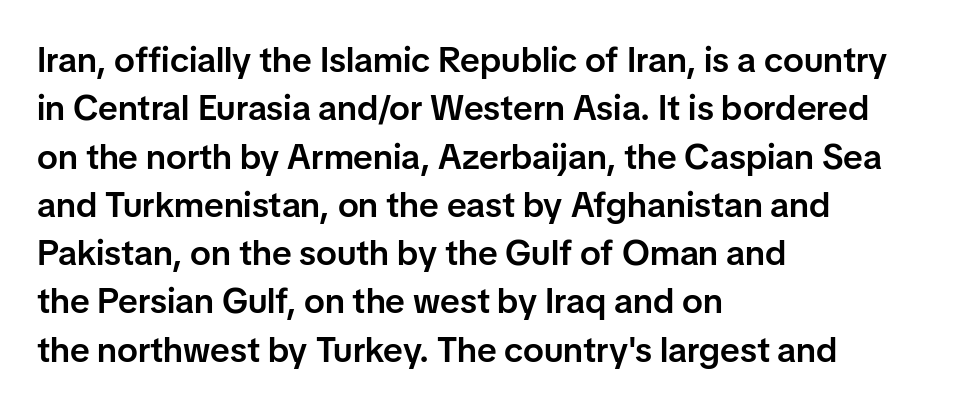
These lines were composed using upright roman letters. The space beneath each line is pristine and unruled. Teacher's note: observe the even left margin — that is flush-left alignment. These lines are composed in type without serifs. Stems and bowls a touch heavier than normal — semibold.
